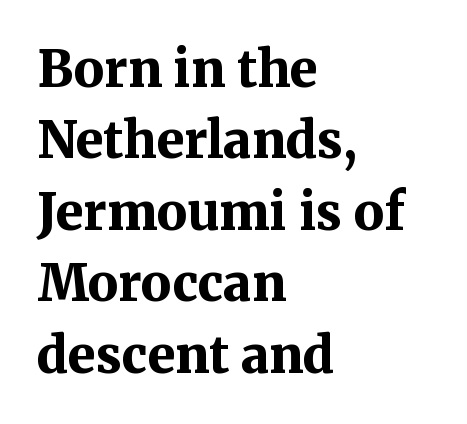
This sample uses an upright cut, with every glyph sitting square on the baseline. The letters sit at their default tracking, neither squeezed nor spread. This rendering uses left alignment, leaving the right contour irregular. Regarding leading, the lines here are spaced in the standard way. These lines are rendered in a variable-pitch font. These lines carry a lot of weight — the face is fully bold.
